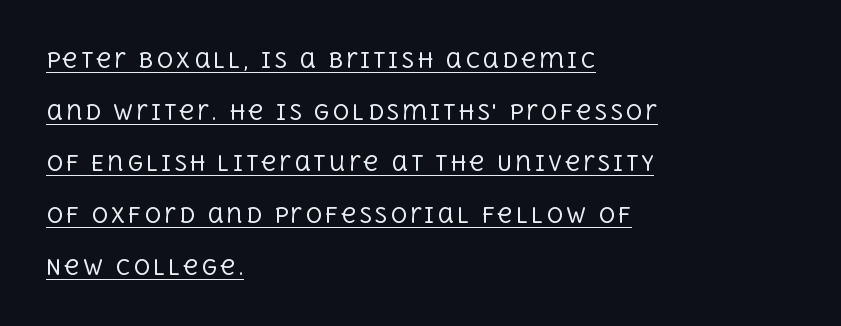
The designer dialed line spacing up above the default. The setting favours the left margin, as ordinary paragraphs usually do. Is the stroke heavy? The answer is a plain regular-or-lighter. Notice how a bar underscores the lettering throughout. Upright lettering throughout.
